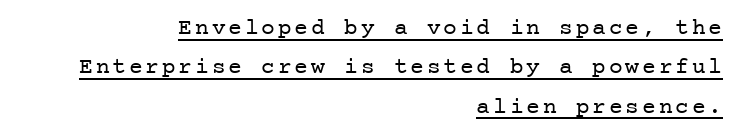
The image shows 23 px text type, upright; set right-aligned, line spacing 1.71x, underlined.
